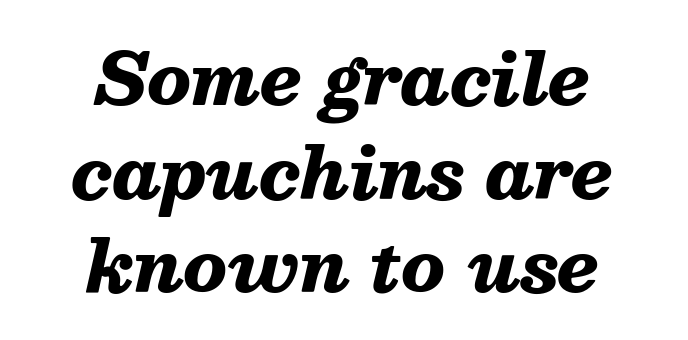
The face used here is proportionally spaced, like ordinary book or web type. The text block is weighted toward neither margin, spreading evenly from the middle. Set as a true bold cut, around the 700 mark. Characters follow at the spacing the type designer built in. This block has exactly the height ordinary leading produces.
